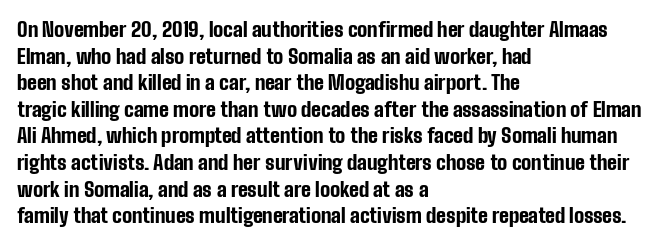
The typography opts for an upright posture over an oblique one. A classic flush-left, rag-right setting is used for this passage. Words appear dense and cohesive because spacing is normal. A full-strength bold gives these letters their thick strokes. Rule under the text: the space is simply empty.
